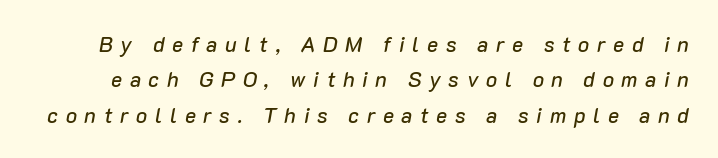
{"italic": "yes", "lean": "right", "slant_degrees": 10, "underline": "no", "line_spacing": "normal", "line_spacing_ratio": 1.69, "letter_spacing": "wide", "letter_spacing_em": 0.36, "glyph_px": 21}
